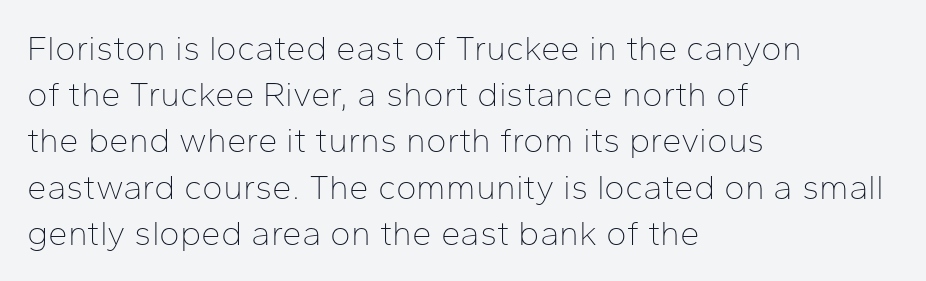
{"serif": "no", "italic": "no", "bold": "no", "weight": "thin", "width": "normal", "stroke_contrast": "low", "x_height": "medium", "monospaced": "no", "underline": "no", "align": "left", "line_spacing": "normal", "line_spacing_ratio": 1.32, "letter_spacing": "normal", "letter_spacing_em": 0.0, "glyph_px": 35}
